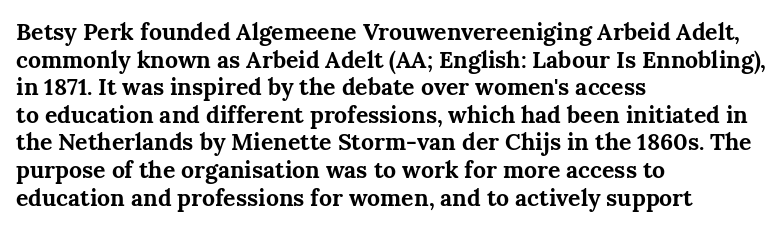
The image shows 23 px bold type, upright; set left-aligned, line spacing 1.2x, normal letter spacing, not underlined.
